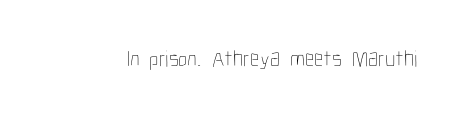
The image shows 23 px text type, upright; set normal letter spacing, not underlined.
